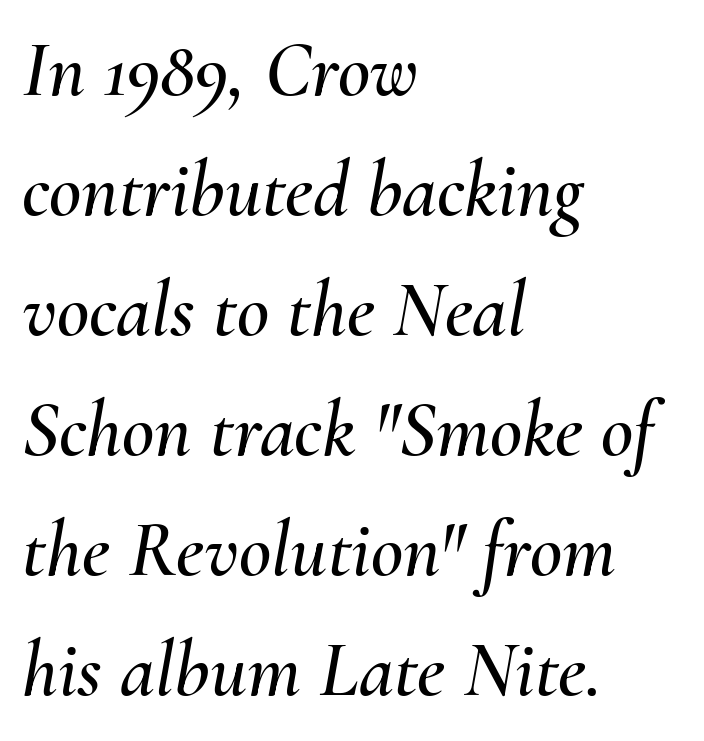
Nobody drew a line under any word here. Standard letterfit; no display-style spreading of the glyphs. Proportional: the letters do not fall into vertical columns. The letters are slanted; this is an italic face.
